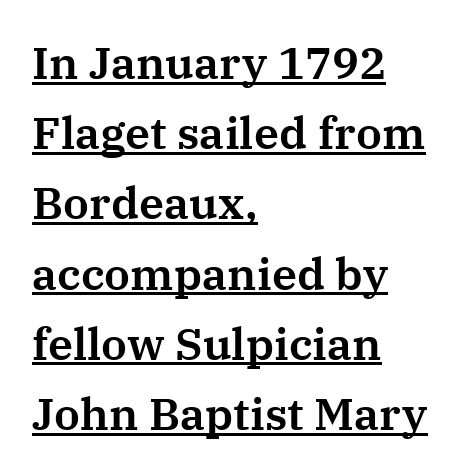
{"serif": "yes", "italic": "no", "width": "normal", "stroke_contrast": "medium", "x_height": "medium", "monospaced": "no", "underline": "yes", "align": "left", "line_spacing": "normal", "line_spacing_ratio": 1.56, "letter_spacing": "normal", "letter_spacing_em": 0.0, "glyph_px": 45}
